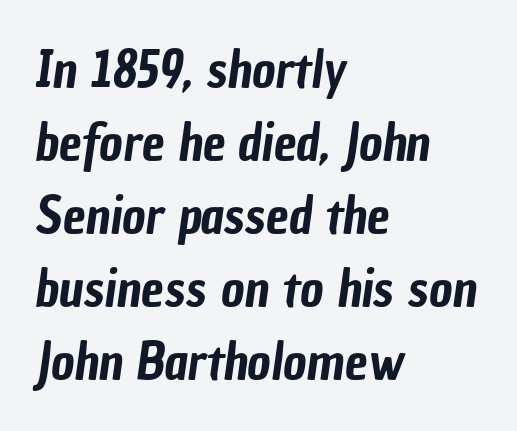
Q: Is the typeface a serif or a sans-serif typeface? A: Sans-serif.
Q: Is the text underlined? A: No.
Q: How is the paragraph aligned? A: Left-aligned.
Q: Is the spacing between letters normal or unusually wide? A: Normal.
Q: Is the spacing between lines tight, normal or loose? A: Normal.
Q: Width (condensed, normal, or wide)? A: Condensed.
Q: Stroke contrast? A: Low.
Q: x-height? A: Medium.
Q: Monospaced? A: No.
